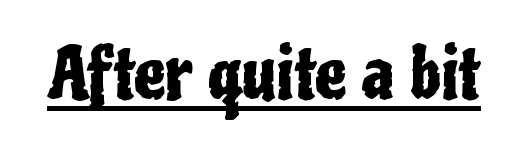
{"serif": "no", "italic": "no", "width": "condensed", "stroke_contrast": "low", "x_height": "medium", "monospaced": "no", "underline": "yes", "letter_spacing": "normal", "letter_spacing_em": 0.0, "glyph_px": 70}
